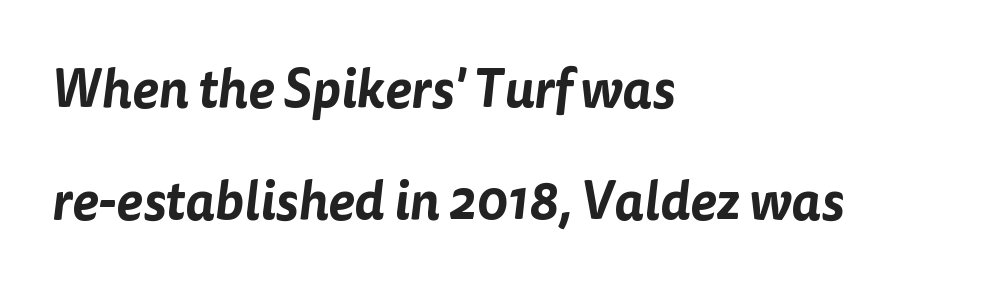
Q: Is the typeface a serif or a sans-serif typeface? A: Sans-serif.
Q: Is the text underlined? A: No.
Q: How is the paragraph aligned? A: Left-aligned.
Q: Is the spacing between letters normal or unusually wide? A: Normal.
Q: Is the spacing between lines tight, normal or loose? A: Loose.
Q: Width (condensed, normal, or wide)? A: Normal.
Q: Stroke contrast? A: Low.
Q: x-height? A: Medium.
Q: Monospaced? A: No.
